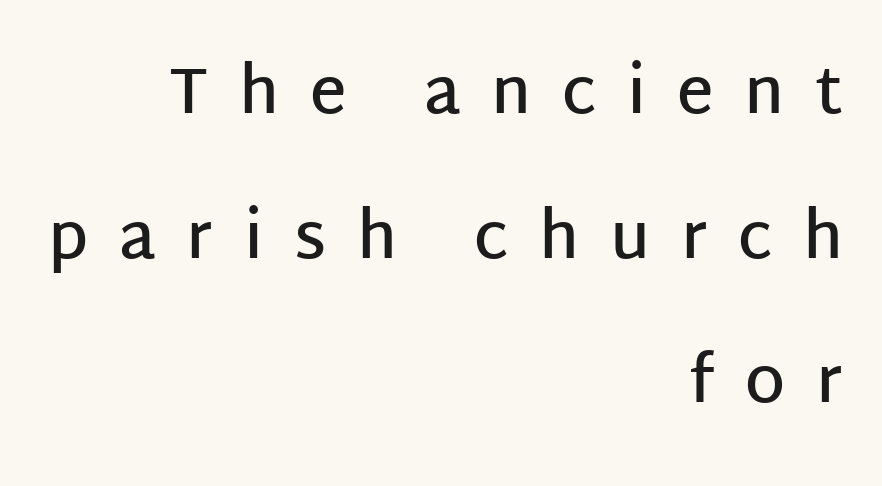
Notice the wide empty band between every row — that's loose leading. Note the varied advance widths — an 'i' is clearly narrower than an 'm'. Horizontally, the lines are justified to the trailing edge only. This rendering employs a face without finishing strokes, i.e., a sans-serif. A somewhat darkened texture: the type is semibold rather than bold.
